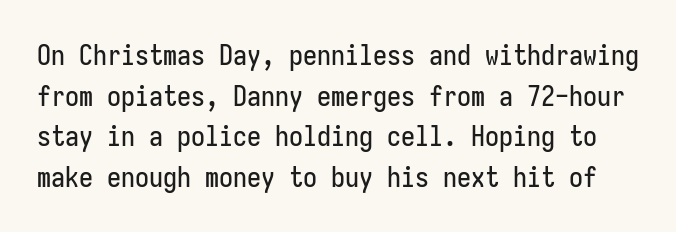
The image shows 28 px condensed sans-serif type, upright, monospaced; set normal line spacing (1.45x), normal letter spacing, not underlined; low stroke contrast and a medium x-height.
